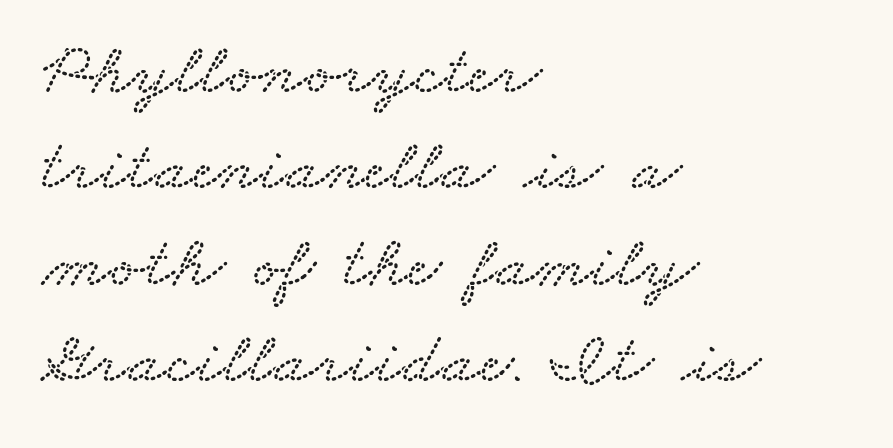
The lines sit at an ordinary, default distance from one another. Words float on clear page, feet unadorned. The lines are quadded left. Honestly, the letter spacing is just normal — you wouldn't notice it.
